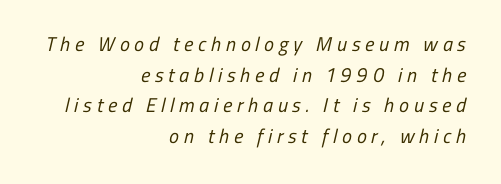
The image shows 20 px text type; set right-aligned, normal line spacing (1.53x), unusually wide letter spacing (+0.24 em), not underlined.
